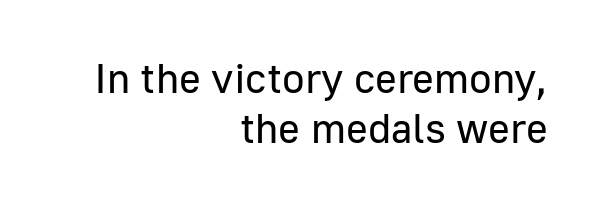
Q: Is the text bold? A: No.
Q: Is the text italic (slanted)? A: No, it is upright.
Q: Is the typeface a serif or a sans-serif typeface? A: Sans-serif.
Q: Is the text underlined? A: No.
Q: How is the paragraph aligned? A: Right-aligned.
Q: Is the spacing between letters normal or unusually wide? A: Normal.
Q: Width (condensed, normal, or wide)? A: Normal.
Q: Stroke contrast? A: Low.
Q: x-height? A: Medium.
Q: Monospaced? A: No.
